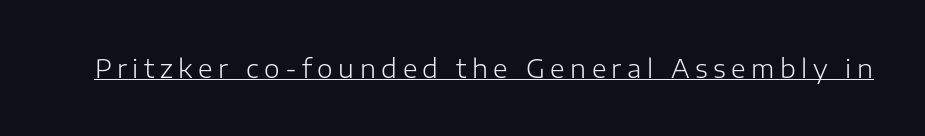
{"italic": "no", "bold": "no", "underline": "yes", "letter_spacing": "wide", "letter_spacing_em": 0.22, "glyph_px": 25}
